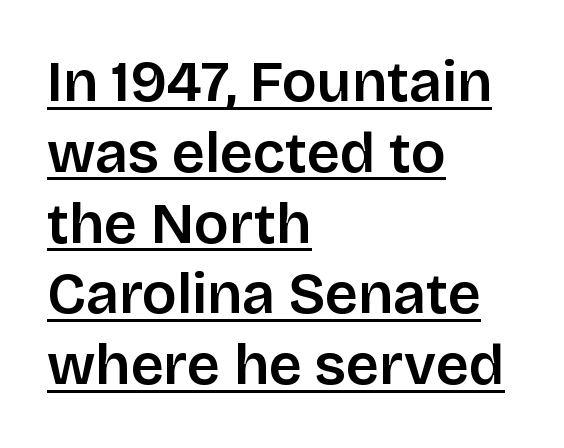
Q: Is the text bold? A: Semi-bold.
Q: Is the text italic (slanted)? A: No, it is upright.
Q: Is the typeface a serif or a sans-serif typeface? A: Sans-serif.
Q: Is the text underlined? A: Yes.
Q: How is the paragraph aligned? A: Left-aligned.
Q: Is the spacing between letters normal or unusually wide? A: Normal.
Q: Width (condensed, normal, or wide)? A: Normal.
Q: Stroke contrast? A: Low.
Q: x-height? A: Large.
Q: Monospaced? A: No.
